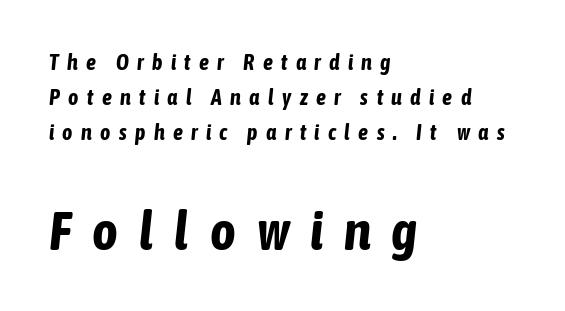
{"italic": "yes", "lean": "right", "slant_degrees": 6, "bold": "yes", "weight": "bold", "width": "condensed", "stroke_contrast": "low", "x_height": "medium", "monospaced": "no", "underline": "no", "align": "left", "line_spacing": "normal", "line_spacing_ratio": 1.59, "letter_spacing": "wide", "letter_spacing_em": 0.38, "larger_block": "second", "size_ratio": 2.5, "glyph_px": 55}
